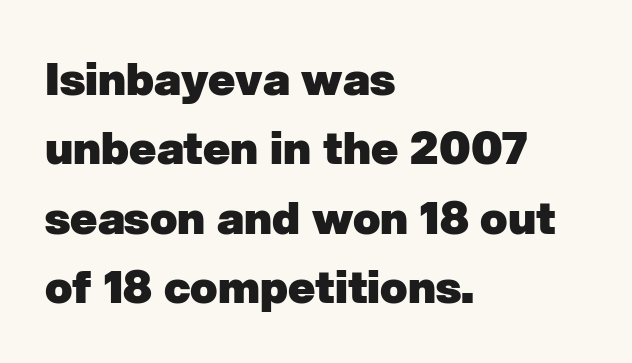
{"serif": "no", "bold": "yes", "weight": "heavy", "width": "normal", "stroke_contrast": "low", "x_height": "medium", "monospaced": "no", "underline": "no", "align": "left", "line_spacing": "normal", "line_spacing_ratio": 1.54, "letter_spacing": "normal", "letter_spacing_em": 0.0, "glyph_px": 45}
